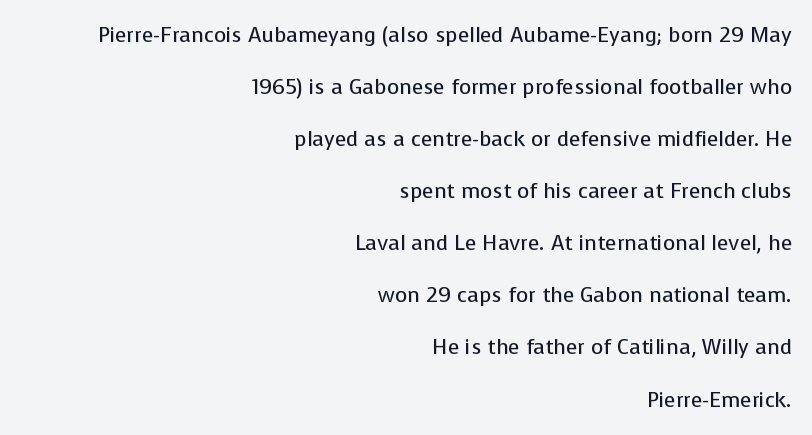
The image shows 21 px text type, upright; set right-aligned, loose line spacing (2.48x), normal letter spacing, not underlined.
